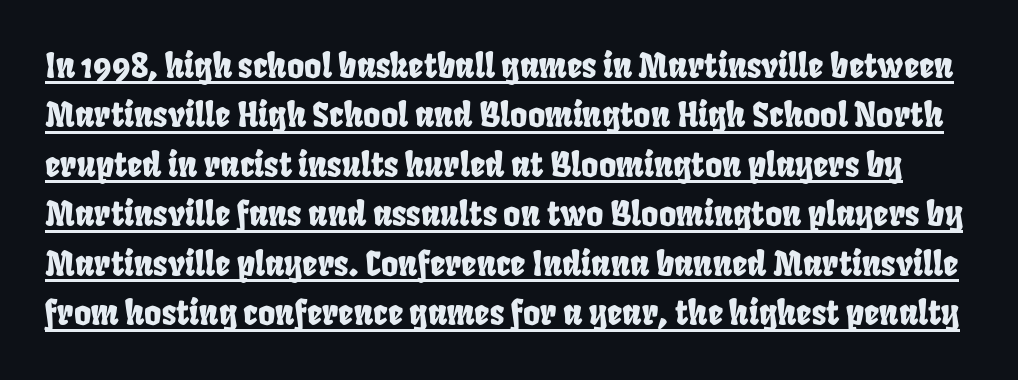
The image shows 33 px condensed sans-serif type; set normal line spacing (1.5x), normal letter spacing, underlined; low stroke contrast and a large x-height.
